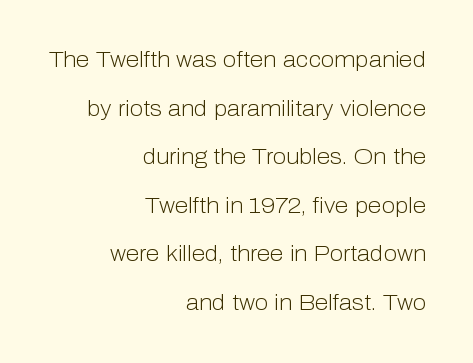
The image shows 22 px text type, upright; set right-aligned, loose line spacing (2.21x), normal letter spacing, not underlined.
